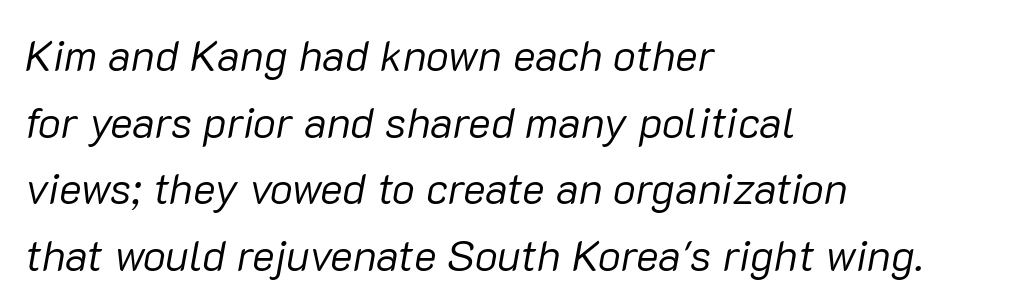
The rendering uses natural spacing where letterforms have individual widths. The letterforms sit shoulder to shoulder at normal distance. The passage shown stacks its lines at a standard gap. Vertical stems look standard width or narrower in stroke. The face used here has a pronounced slope to its letters.
